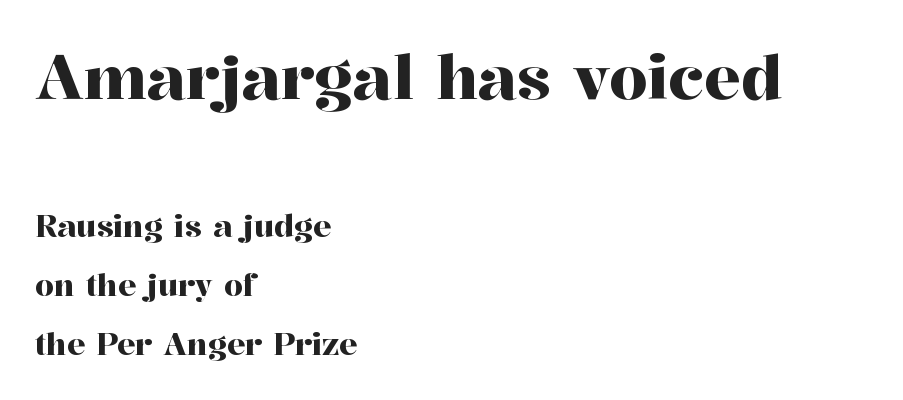
{"serif": "yes", "italic": "no", "width": "normal", "stroke_contrast": "high", "x_height": "medium", "monospaced": "no", "underline": "no", "align": "left", "line_spacing": "loose", "line_spacing_ratio": 1.98, "letter_spacing": "normal", "letter_spacing_em": 0.0, "larger_block": "first", "size_ratio": 2.03, "glyph_px": 61}
